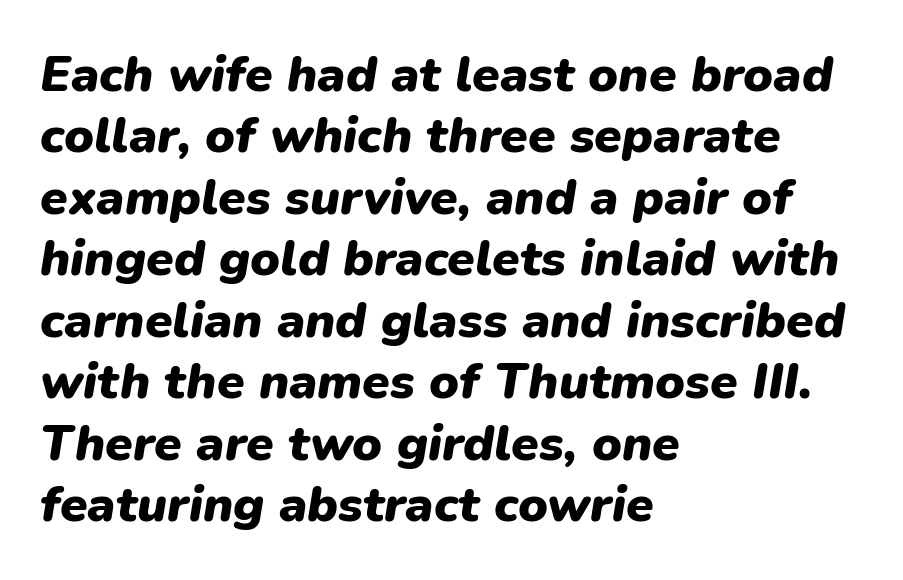
Q: Is the text bold? A: Yes.
Q: Is the text italic (slanted)? A: Yes, it leans right by about 9 degrees.
Q: Is the text underlined? A: No.
Q: How is the paragraph aligned? A: Left-aligned.
Q: Is the spacing between letters normal or unusually wide? A: Normal.
Q: Width (condensed, normal, or wide)? A: Normal.
Q: Stroke contrast? A: Low.
Q: x-height? A: Medium.
Q: Monospaced? A: No.
